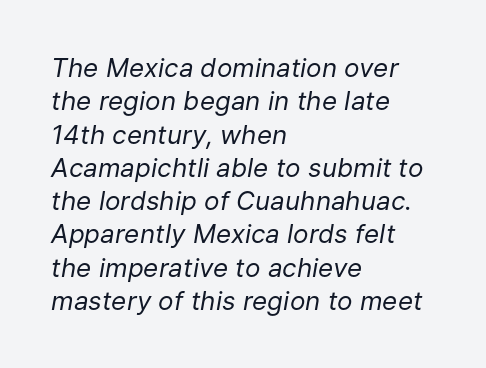
There is no visible air inserted between adjacent glyphs. In terms of leading, this rendering sits right in the middle. The paragraph shown leans on its left margin. Would a proofreader flag this as italicized? Yes.
